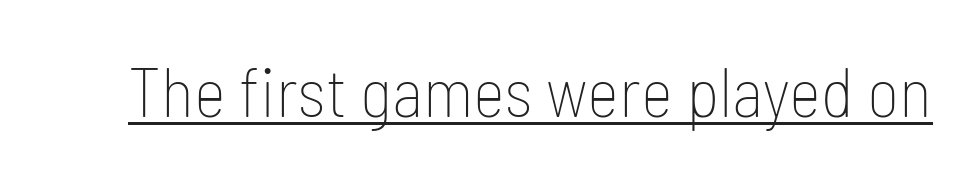
{"serif": "no", "italic": "no", "bold": "no", "weight": "thin", "width": "condensed", "stroke_contrast": "low", "x_height": "medium", "monospaced": "no", "underline": "yes", "letter_spacing": "normal", "letter_spacing_em": 0.0, "glyph_px": 69}
